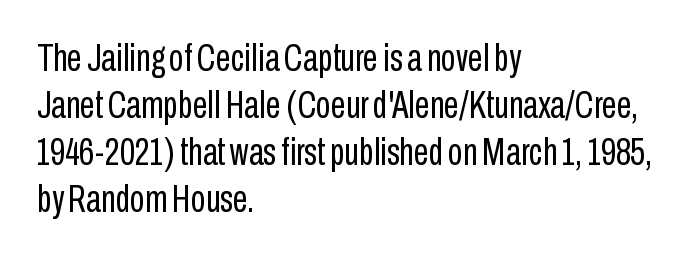
{"serif": "no", "italic": "no", "bold": "no", "weight": "regular", "width": "condensed", "stroke_contrast": "low", "x_height": "medium", "monospaced": "no", "underline": "no", "align": "left", "line_spacing_ratio": 1.24, "letter_spacing": "normal", "letter_spacing_em": 0.0, "glyph_px": 38}
